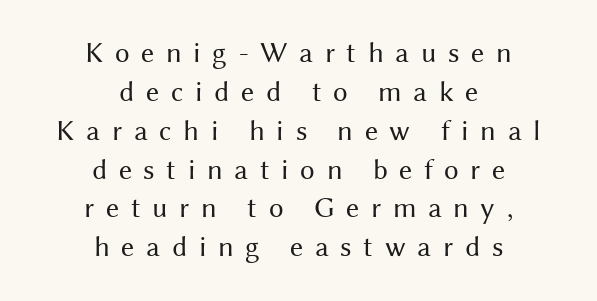
{"serif": "no", "italic": "no", "bold": "no", "weight": "regular", "width": "normal", "stroke_contrast": "medium", "x_height": "medium", "monospaced": "no", "underline": "no", "align": "center", "line_spacing": "normal", "line_spacing_ratio": 1.34, "letter_spacing": "wide", "letter_spacing_em": 0.4, "glyph_px": 29}
